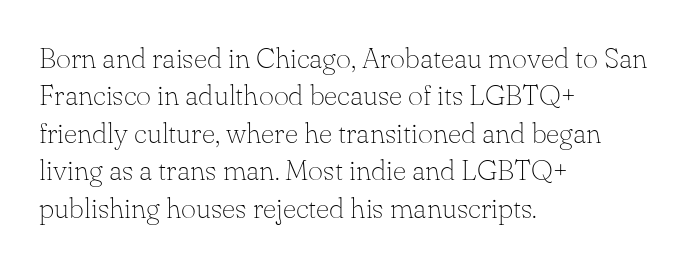
Q: Is the text bold? A: No.
Q: Is the text italic (slanted)? A: No, it is upright.
Q: Is the typeface a serif or a sans-serif typeface? A: Serif.
Q: Is the text underlined? A: No.
Q: How is the paragraph aligned? A: Left-aligned.
Q: Is the spacing between letters normal or unusually wide? A: Normal.
Q: Is the spacing between lines tight, normal or loose? A: Normal.
Q: Width (condensed, normal, or wide)? A: Normal.
Q: Stroke contrast? A: Low.
Q: x-height? A: Small.
Q: Monospaced? A: No.
